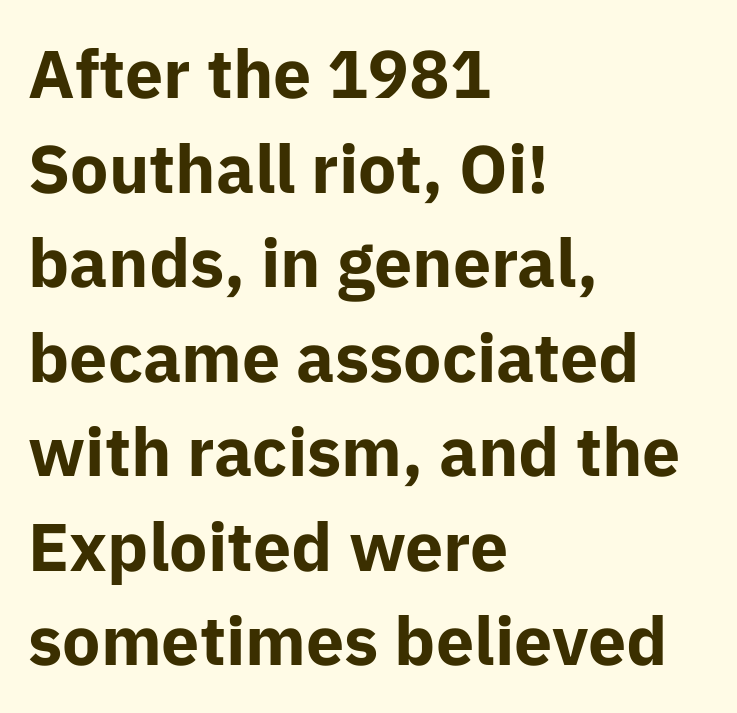
Q: Is the text bold? A: Yes.
Q: Is the text italic (slanted)? A: No, it is upright.
Q: Is the typeface a serif or a sans-serif typeface? A: Sans-serif.
Q: Is the text underlined? A: No.
Q: How is the paragraph aligned? A: Left-aligned.
Q: Is the spacing between letters normal or unusually wide? A: Normal.
Q: Is the spacing between lines tight, normal or loose? A: Normal.
Q: Width (condensed, normal, or wide)? A: Normal.
Q: Stroke contrast? A: Low.
Q: x-height? A: Medium.
Q: Monospaced? A: No.
